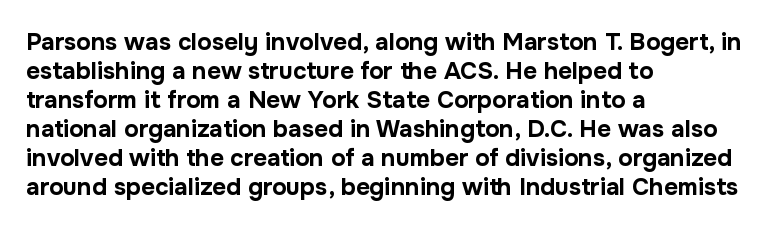
Q: Is the text bold? A: Yes.
Q: Is the text italic (slanted)? A: No, it is upright.
Q: Is the text underlined? A: No.
Q: How is the paragraph aligned? A: Left-aligned.
Q: Is the spacing between letters normal or unusually wide? A: Normal.
